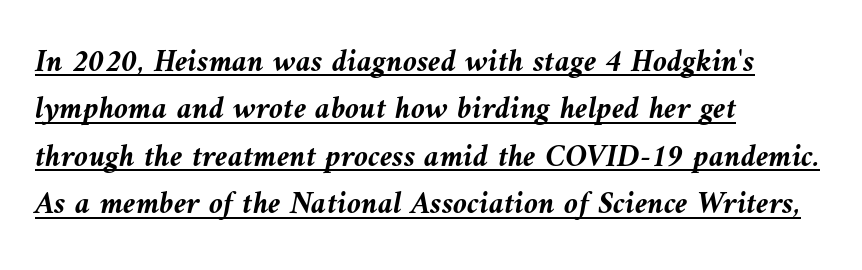
The image shows 32 px semibold type, italic (leaning left); set left-aligned, normal line spacing (1.48x), normal letter spacing, underlined; medium stroke contrast and a medium x-height.
